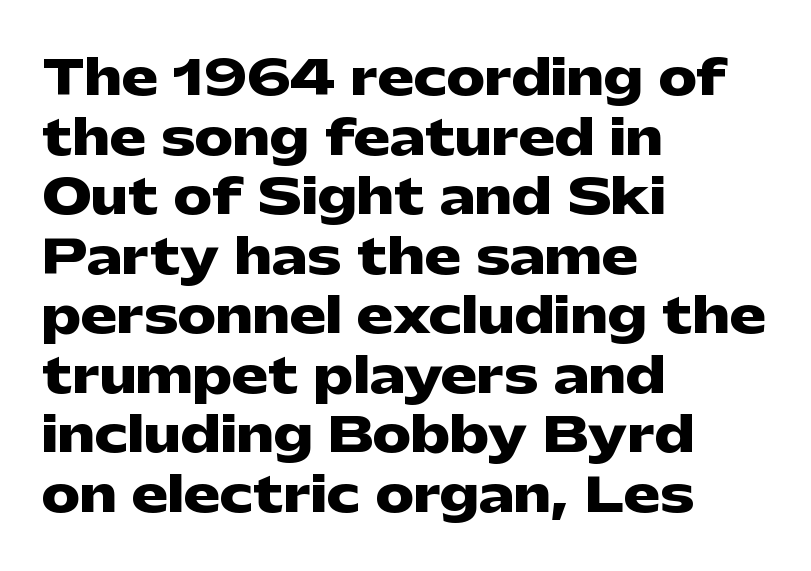
The image shows 48 px heavy, wide sans-serif type, upright; set left-aligned, line spacing 1.24x, normal letter spacing, not underlined; low stroke contrast and a medium x-height.
